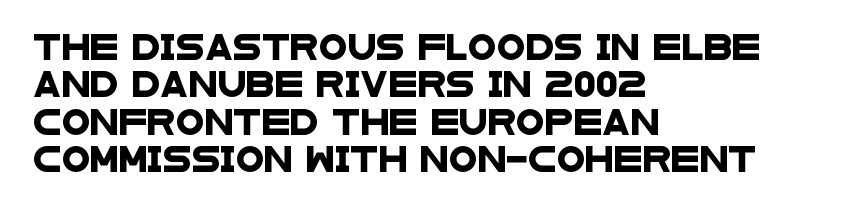
Underline: absent. Letter spacing: default. These lines stack with their left ends in a neat column. Regular leading.
